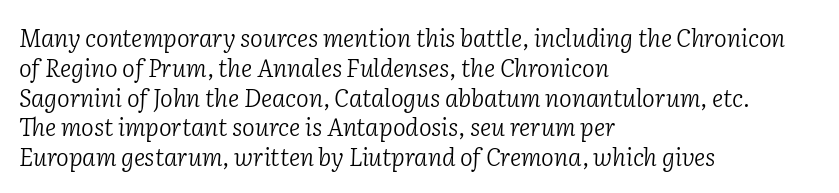
{"italic": "yes", "lean": "right", "slant_degrees": 2, "bold": "no", "underline": "no", "align": "left", "line_spacing_ratio": 1.24, "letter_spacing": "normal", "letter_spacing_em": 0.0, "glyph_px": 24}
